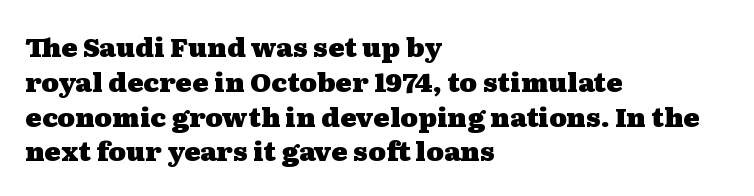
Q: Is the text bold? A: Yes.
Q: Is the text italic (slanted)? A: No, it is upright.
Q: Is the text underlined? A: No.
Q: How is the paragraph aligned? A: Left-aligned.
Q: Is the spacing between letters normal or unusually wide? A: Normal.
Q: Is the spacing between lines tight, normal or loose? A: Normal.
